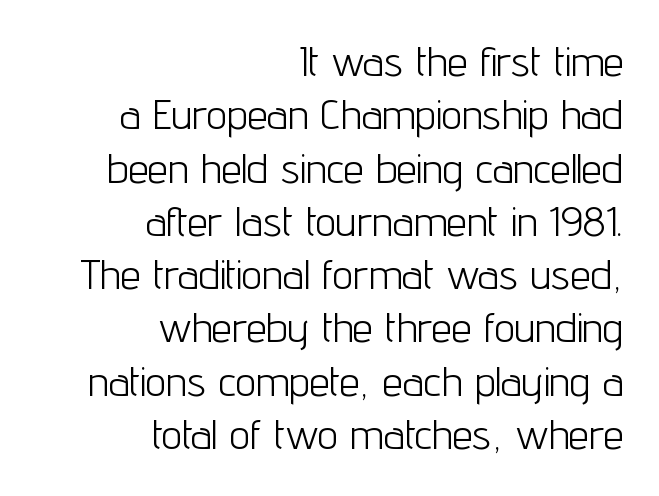
You can tell it's not italic because the verticals are truly vertical. Letterform terminals end flat and unadorned throughout the passage. This block has exactly the height ordinary leading produces. Teacher's note: observe the even right margin — that is flush-right alignment. The face used here is rendered with its standard letterfit.
